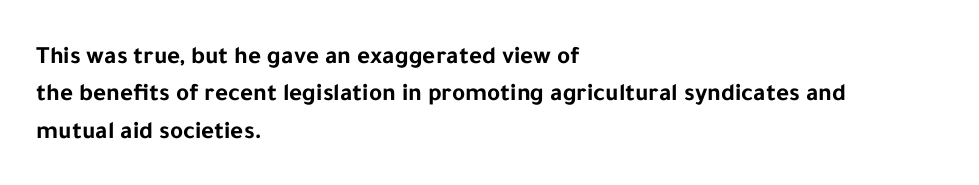
{"italic": "no", "bold": "yes", "underline": "no", "align": "left", "line_spacing": "normal", "line_spacing_ratio": 1.5, "letter_spacing": "normal", "letter_spacing_em": 0.0, "glyph_px": 25}
